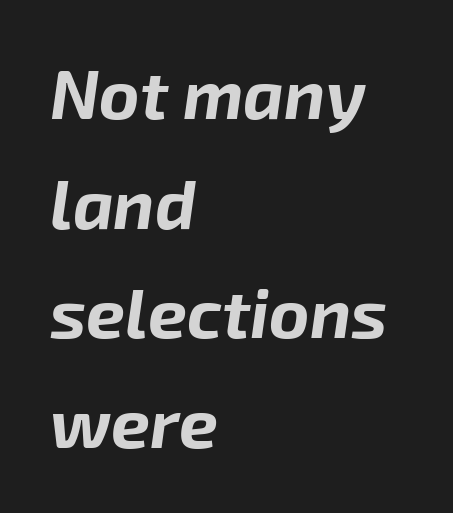
The image shows 69 px bold type, italic (leaning right); set left-aligned, normal line spacing (1.59x), normal letter spacing, not underlined; low stroke contrast and a medium x-height.
